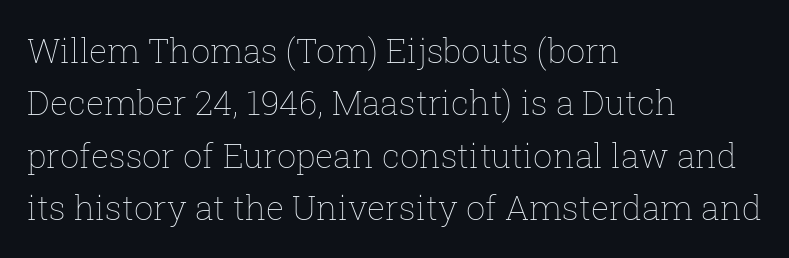
The image shows 34 px thin type, upright; set left-aligned, normal line spacing (1.54x), normal letter spacing, not underlined; low stroke contrast and a medium x-height.
